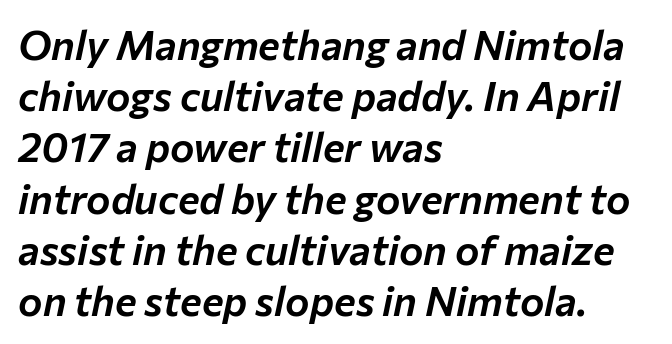
Q: Is the text italic (slanted)? A: Yes, it leans right by about 12 degrees.
Q: Is the text underlined? A: No.
Q: How is the paragraph aligned? A: Left-aligned.
Q: Is the spacing between letters normal or unusually wide? A: Normal.
Q: Is the spacing between lines tight, normal or loose? A: Normal.
Q: Width (condensed, normal, or wide)? A: Normal.
Q: Stroke contrast? A: Low.
Q: x-height? A: Medium.
Q: Monospaced? A: No.
